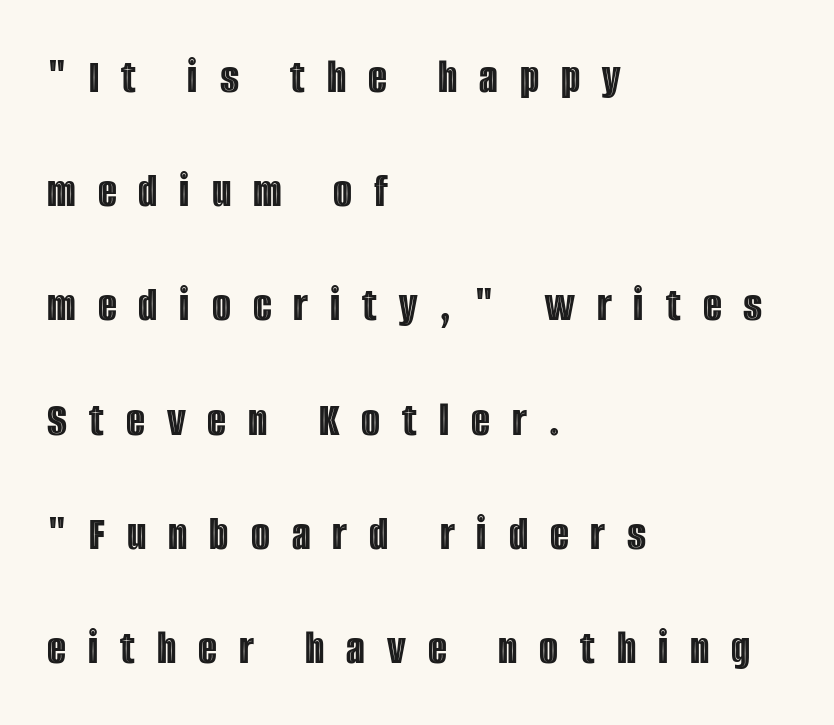
The designer dialed line spacing up above the default. The letters advance in unequal steps, a hallmark of proportional type. The area under the type is left untouched. The letters are spread apart with noticeably loose tracking.
